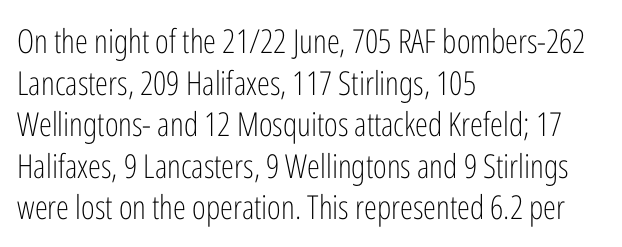
Q: Is the text bold? A: No.
Q: Is the text italic (slanted)? A: No, it is upright.
Q: Is the typeface a serif or a sans-serif typeface? A: Sans-serif.
Q: Is the text underlined? A: No.
Q: How is the paragraph aligned? A: Left-aligned.
Q: Is the spacing between letters normal or unusually wide? A: Normal.
Q: Is the spacing between lines tight, normal or loose? A: Normal.
Q: Width (condensed, normal, or wide)? A: Condensed.
Q: Stroke contrast? A: Low.
Q: x-height? A: Medium.
Q: Monospaced? A: No.
